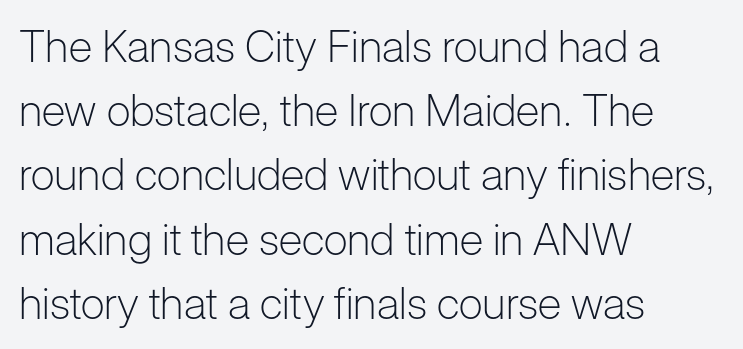
The image shows 44 px light sans-serif type, upright; set left-aligned, normal line spacing (1.46x), normal letter spacing, not underlined; low stroke contrast and a medium x-height.
